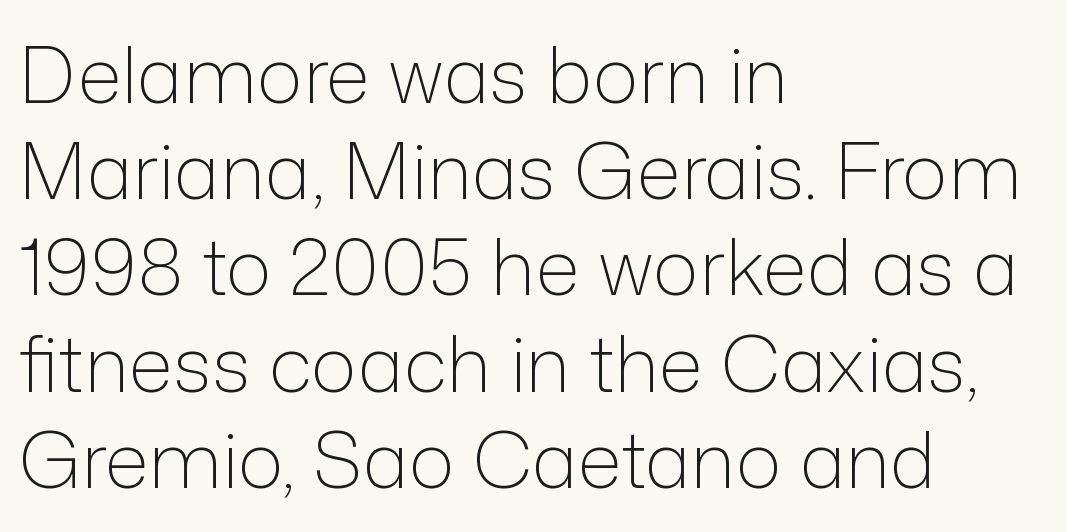
Classification — sans serif. On a weight scale, this lands at 450 or below. Tall strokes in this sample are plumb rather than angled. The typesetter chose a ragged-right arrangement here. Inter-character spacing is left at the font's built-in metrics. Do the characters align in a grid? No, the font is proportional.
